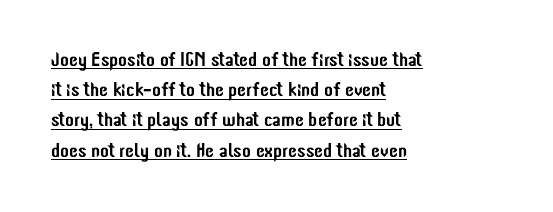
Q: Is the text italic (slanted)? A: No, it is upright.
Q: Is the text underlined? A: Yes.
Q: How is the paragraph aligned? A: Left-aligned.
Q: Is the spacing between letters normal or unusually wide? A: Normal.
Q: Is the spacing between lines tight, normal or loose? A: Normal.
